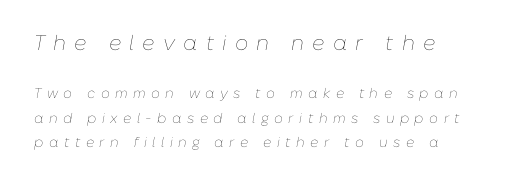
{"italic": "yes", "lean": "right", "slant_degrees": 10, "bold": "no", "underline": "no", "align": "left", "line_spacing_ratio": 1.74, "letter_spacing": "wide", "letter_spacing_em": 0.39, "larger_block": "first", "size_ratio": 1.5, "glyph_px": 21}
